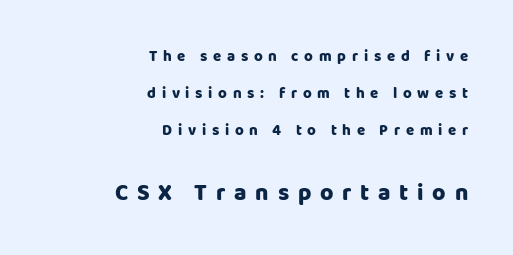
The image shows 23 px bold type, upright; set right-aligned, loose line spacing (2.48x), unusually wide letter spacing (+0.38 em), not underlined; the second (bottom) block is 1.53x larger.
